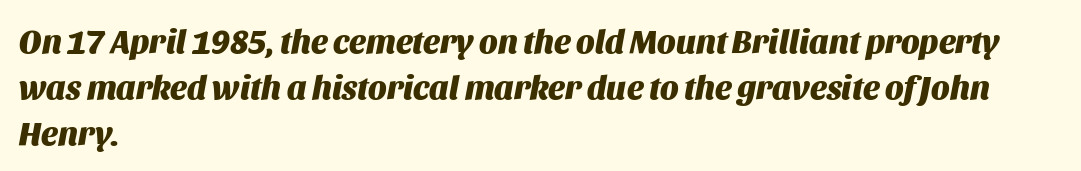
Honestly, there is no underline to notice here at all. The rendering uses a moderate line-height, typical for paragraphs. Teacher's note: observe the even left margin — that is flush-left alignment. In terms of posture, this sample is oblique. What stands out about the letter spacing? Nothing — it is the standard amount. The sample has been set heavy, in full bold.
